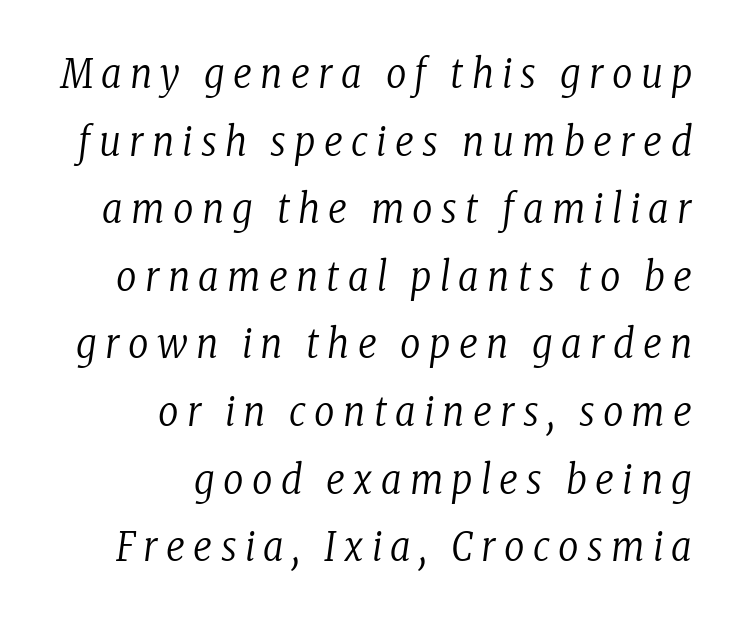
Q: Is the text bold? A: No.
Q: Is the text italic (slanted)? A: Yes, it leans right by about 8 degrees.
Q: Is the typeface a serif or a sans-serif typeface? A: Serif.
Q: Is the text underlined? A: No.
Q: How is the paragraph aligned? A: Right-aligned.
Q: Is the spacing between letters normal or unusually wide? A: Unusually wide.
Q: Is the spacing between lines tight, normal or loose? A: Normal.
Q: Width (condensed, normal, or wide)? A: Condensed.
Q: Stroke contrast? A: Low.
Q: x-height? A: Medium.
Q: Monospaced? A: No.
